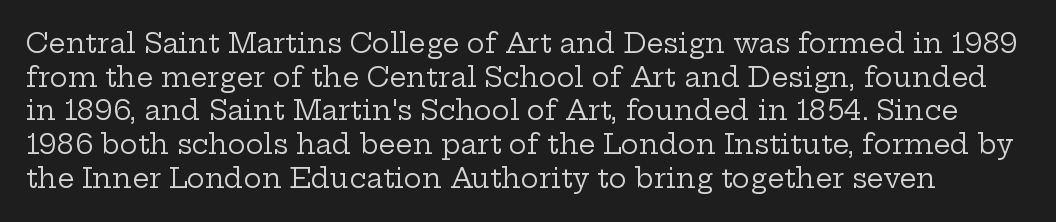
{"italic": "no", "bold": "no", "underline": "no", "line_spacing": "normal", "line_spacing_ratio": 1.25, "letter_spacing": "normal", "letter_spacing_em": 0.0, "glyph_px": 27}
